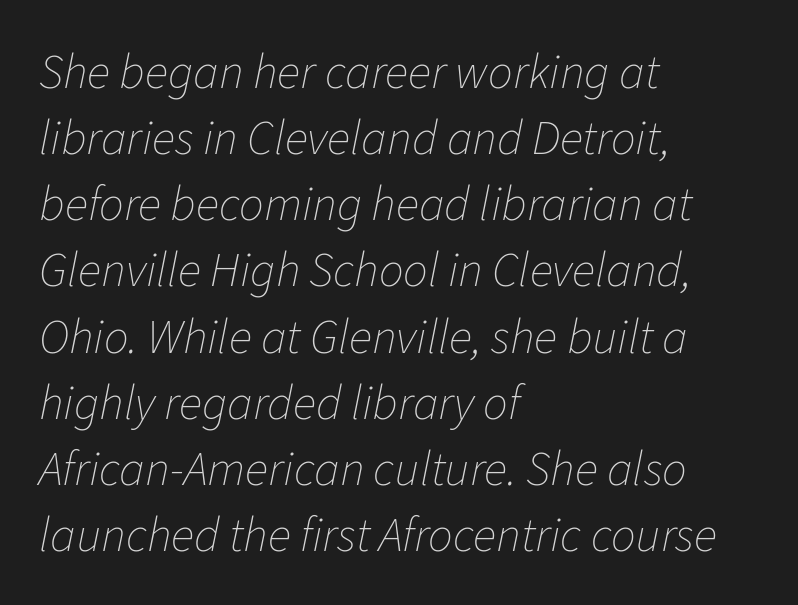
Q: Is the text bold? A: No.
Q: Is the text italic (slanted)? A: Yes, it leans right by about 11 degrees.
Q: Is the text underlined? A: No.
Q: How is the paragraph aligned? A: Left-aligned.
Q: Is the spacing between letters normal or unusually wide? A: Normal.
Q: Is the spacing between lines tight, normal or loose? A: Normal.
Q: Width (condensed, normal, or wide)? A: Normal.
Q: Stroke contrast? A: Low.
Q: x-height? A: Medium.
Q: Monospaced? A: No.
